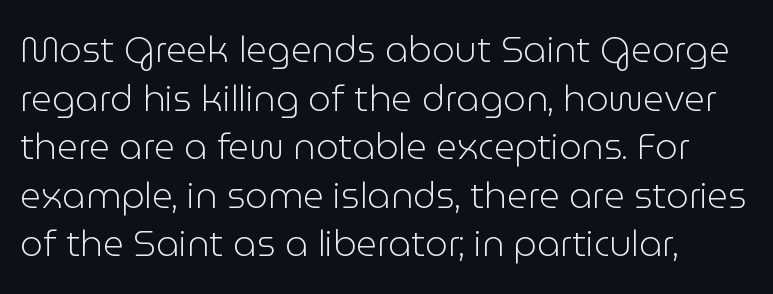
Each new line begins a customary step beneath the previous one. Character widths vary here, with narrow letters taking less room than wide ones. Glyph-to-glyph distance matches everyday printed text. The rendering anchors every line to the left-hand side.
